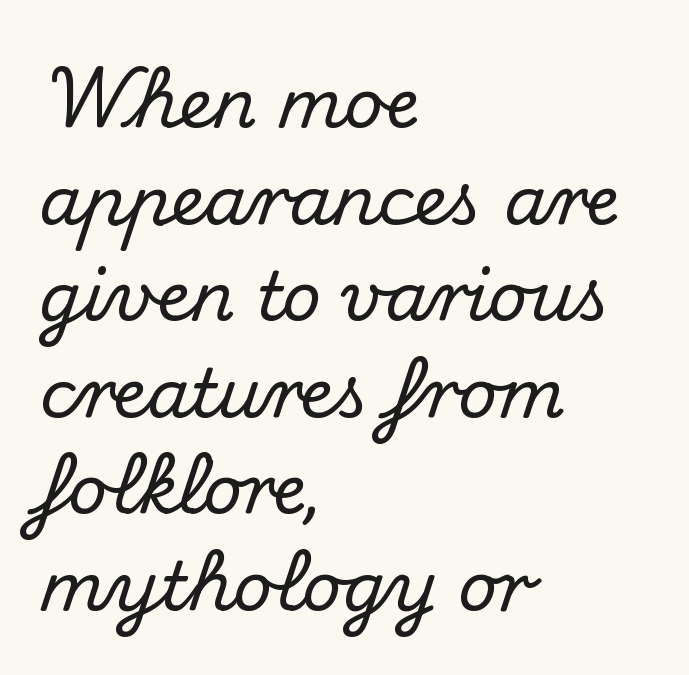
The image shows 68 px serif type; set left-aligned, normal line spacing (1.42x), normal letter spacing, not underlined; medium stroke contrast and a small x-height.
